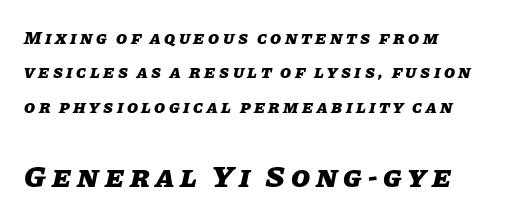
The image shows 31 px heavy type, italic (leaning right); set loose line spacing (1.91x), not underlined; the second (bottom) block is 1.72x larger; low stroke contrast and a large x-height.
